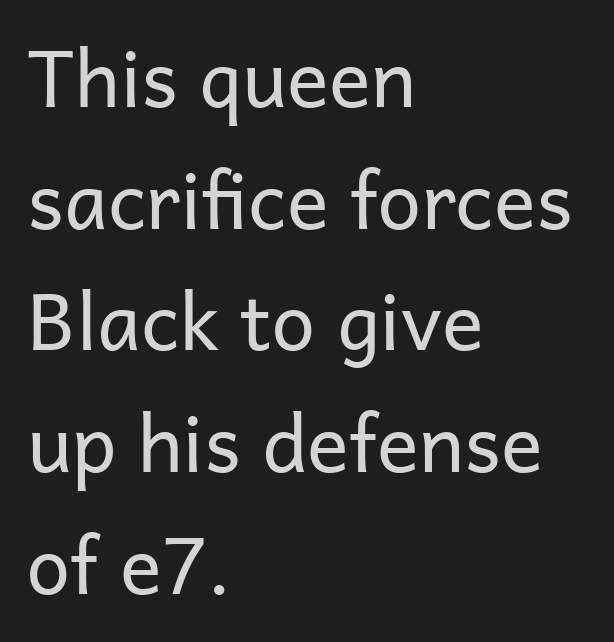
The image shows 78 px regular-weight sans-serif type, upright; set left-aligned, normal line spacing (1.56x), normal letter spacing, not underlined; low stroke contrast and a medium x-height.
